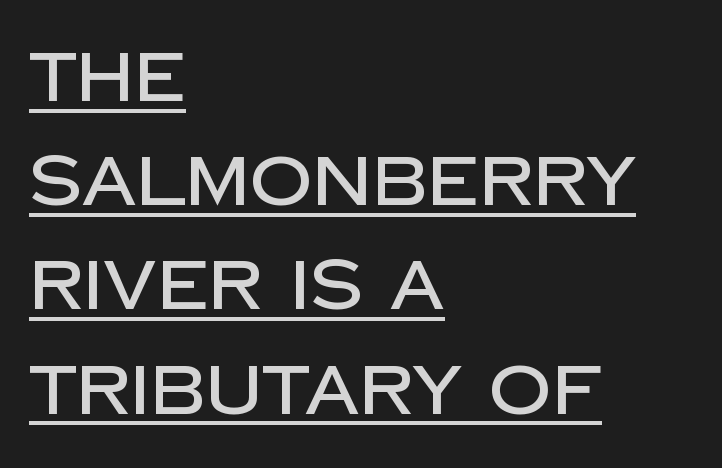
Q: Is the text italic (slanted)? A: No, it is upright.
Q: Is the typeface a serif or a sans-serif typeface? A: Sans-serif.
Q: Is the text underlined? A: Yes.
Q: How is the paragraph aligned? A: Left-aligned.
Q: Is the spacing between letters normal or unusually wide? A: Normal.
Q: Is the spacing between lines tight, normal or loose? A: Normal.
Q: Width (condensed, normal, or wide)? A: Normal.
Q: Stroke contrast? A: Low.
Q: x-height? A: Large.
Q: Monospaced? A: No.
